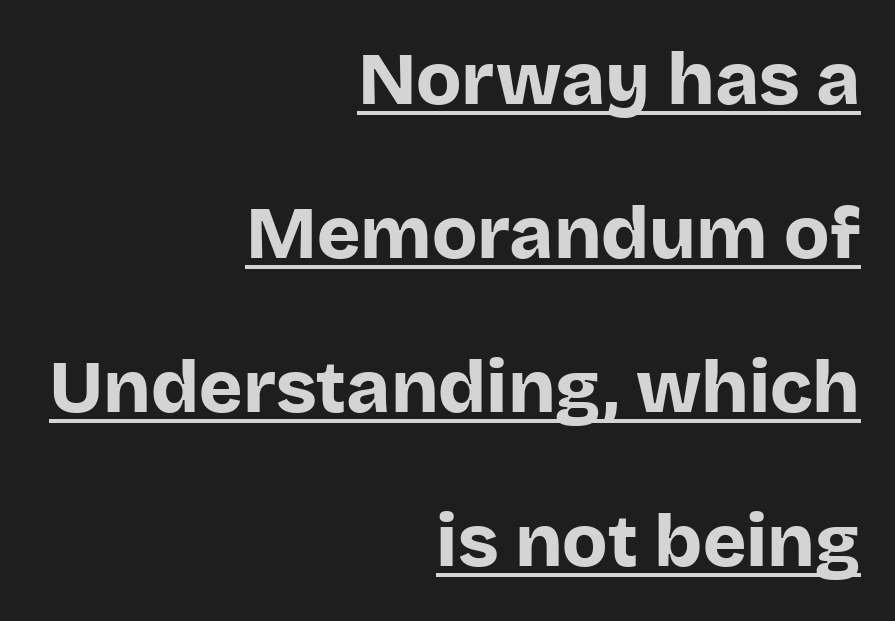
{"serif": "no", "italic": "no", "bold": "yes", "weight": "bold", "width": "normal", "stroke_contrast": "low", "x_height": "large", "monospaced": "no", "underline": "yes", "align": "right", "line_spacing": "loose", "line_spacing_ratio": 2.08, "letter_spacing": "normal", "letter_spacing_em": 0.0, "glyph_px": 74}
